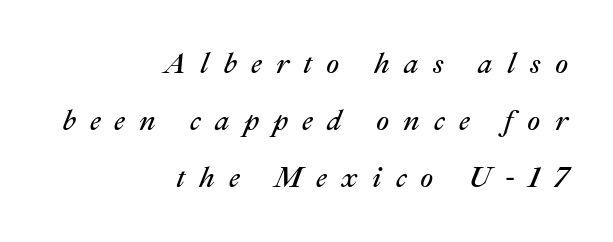
Q: Is the text bold? A: No.
Q: Is the text italic (slanted)? A: Yes, it leans right by about 22 degrees.
Q: Is the text underlined? A: No.
Q: How is the paragraph aligned? A: Right-aligned.
Q: Is the spacing between letters normal or unusually wide? A: Unusually wide.
Q: Is the spacing between lines tight, normal or loose? A: Loose.
Q: Width (condensed, normal, or wide)? A: Normal.
Q: Stroke contrast? A: Medium.
Q: x-height? A: Medium.
Q: Monospaced? A: No.
